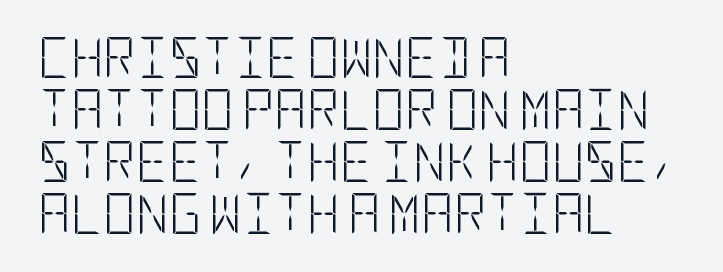
{"serif": "no", "italic": "no", "bold": "no", "weight": "light", "width": "condensed", "stroke_contrast": "low", "x_height": "large", "underline": "no", "align": "left", "line_spacing": "normal", "line_spacing_ratio": 1.3, "letter_spacing": "normal", "letter_spacing_em": 0.0, "glyph_px": 40}
